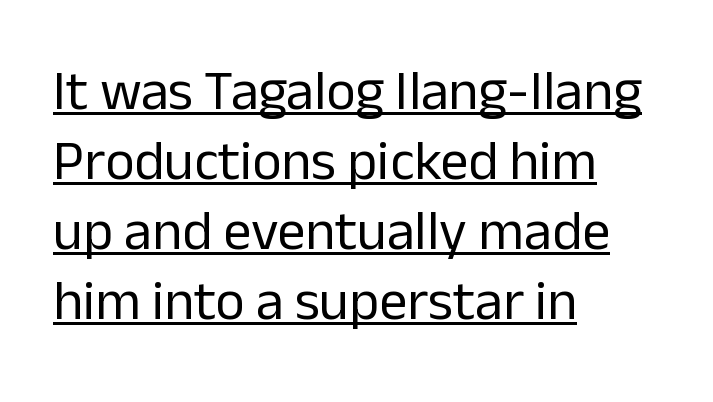
The characters display no serif detailing; their extremities are plain. The lettering is marked with a stroke running underneath it. One-word summary of the alignment: left. Regular leading. How are the letters spaced? Ordinarily, with no added tracking.
